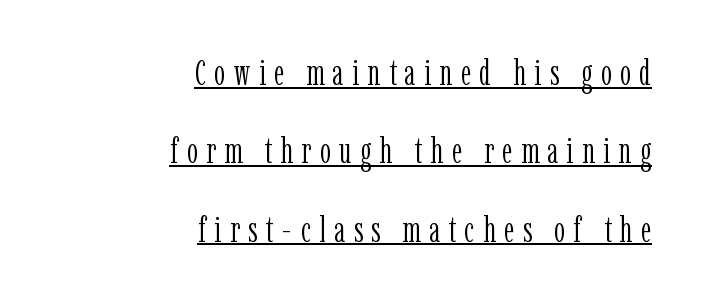
Q: Is the text bold? A: No.
Q: Is the text italic (slanted)? A: No, it is upright.
Q: Is the typeface a serif or a sans-serif typeface? A: Serif.
Q: Is the text underlined? A: Yes.
Q: How is the paragraph aligned? A: Right-aligned.
Q: Is the spacing between letters normal or unusually wide? A: Unusually wide.
Q: Is the spacing between lines tight, normal or loose? A: Loose.
Q: Width (condensed, normal, or wide)? A: Condensed.
Q: Stroke contrast? A: Low.
Q: x-height? A: Medium.
Q: Monospaced? A: No.
